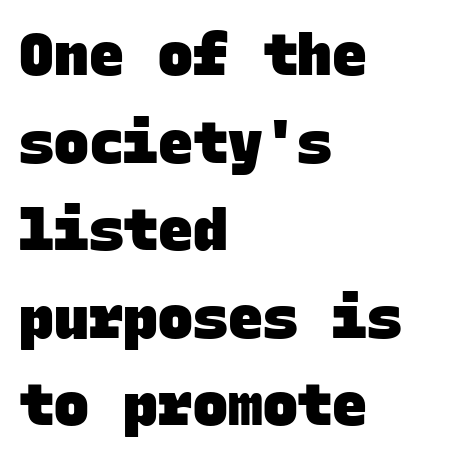
Horizontally, the lines are justified to the leading edge only. Decoration check: the copy has no underline. Bold? Absolutely — the strokes are thick and heavy. These lines are rendered in a fixed-pitch font. Standard letterfit; no display-style spreading of the glyphs. This is sans-serif lettering, the kind often seen on screens and signage.
